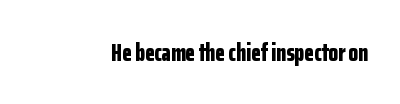
{"italic": "no", "bold": "yes", "underline": "no", "letter_spacing": "normal", "letter_spacing_em": 0.0, "glyph_px": 25}
